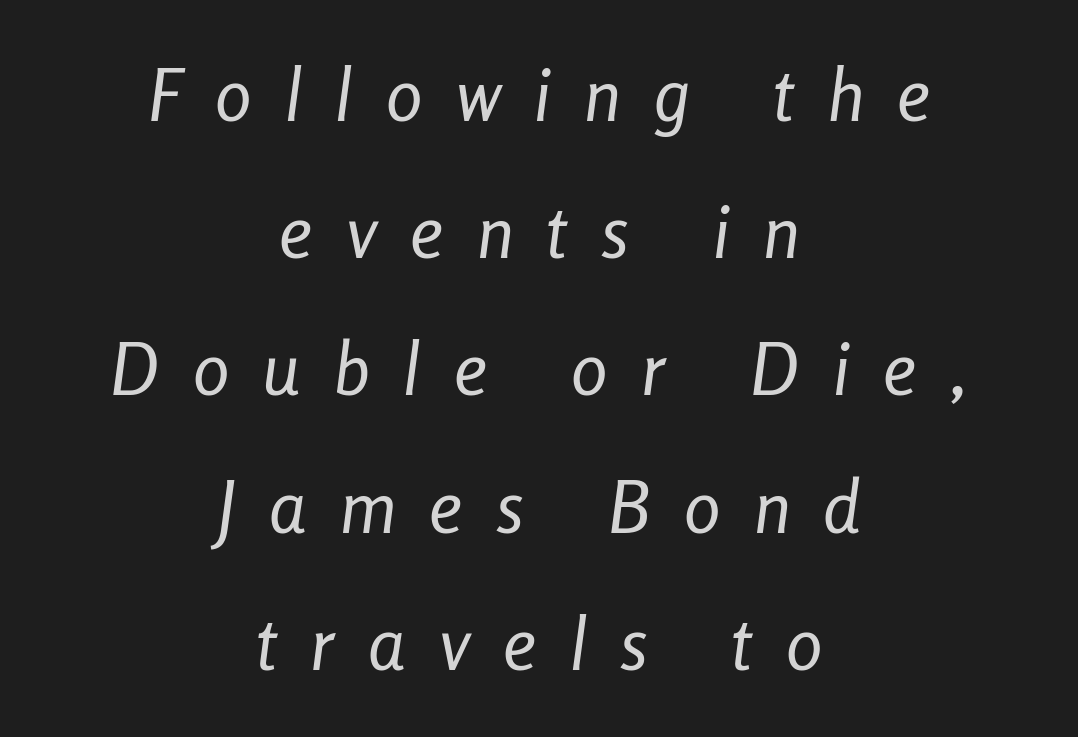
Q: Is the text bold? A: No.
Q: Is the text italic (slanted)? A: Yes, it leans right by about 8 degrees.
Q: Is the text underlined? A: No.
Q: How is the paragraph aligned? A: Centered.
Q: Is the spacing between letters normal or unusually wide? A: Unusually wide.
Q: Width (condensed, normal, or wide)? A: Condensed.
Q: Stroke contrast? A: Low.
Q: x-height? A: Medium.
Q: Monospaced? A: No.
